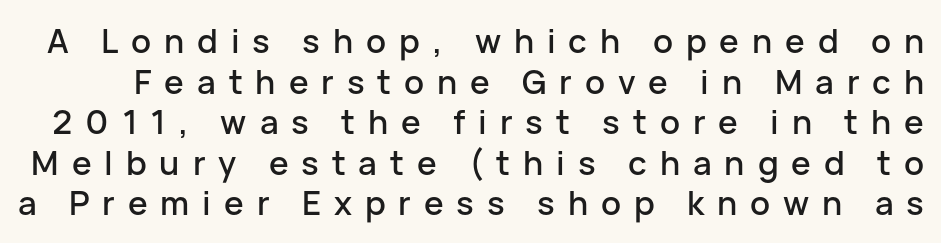
{"serif": "no", "italic": "no", "width": "normal", "stroke_contrast": "low", "x_height": "medium", "monospaced": "no", "underline": "no", "line_spacing_ratio": 1.23, "letter_spacing": "wide", "letter_spacing_em": 0.39, "glyph_px": 33}
